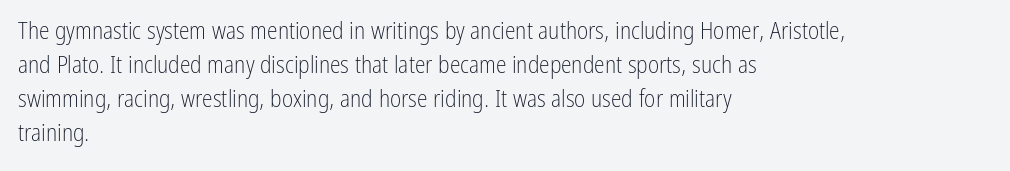
Decoration check: the copy has no underline. Teacher's note: observe the even left margin — that is flush-left alignment. Interline gaps are of average width in this sample. No chunkiness to these letters — they're not bold. These lines were composed using upright roman letters.
